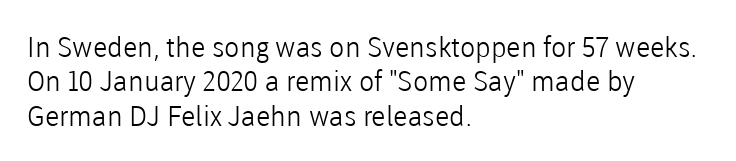
{"serif": "no", "italic": "no", "bold": "no", "weight": "light", "width": "normal", "stroke_contrast": "low", "x_height": "medium", "monospaced": "no", "underline": "no", "align": "left", "line_spacing_ratio": 1.23, "letter_spacing": "normal", "letter_spacing_em": 0.0, "glyph_px": 28}
